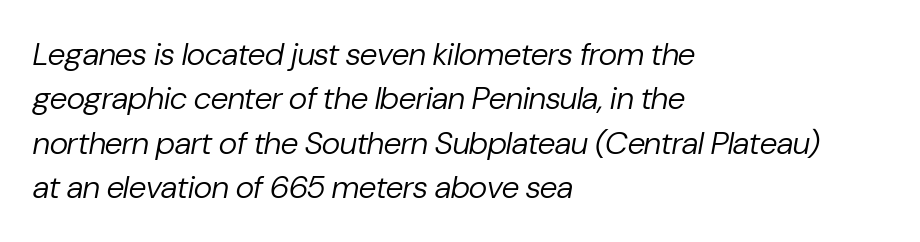
{"italic": "yes", "lean": "right", "slant_degrees": 10, "bold": "no", "weight": "regular", "width": "normal", "stroke_contrast": "low", "x_height": "medium", "monospaced": "no", "underline": "no", "align": "left", "line_spacing": "normal", "line_spacing_ratio": 1.39, "letter_spacing": "normal", "letter_spacing_em": 0.0, "glyph_px": 32}
